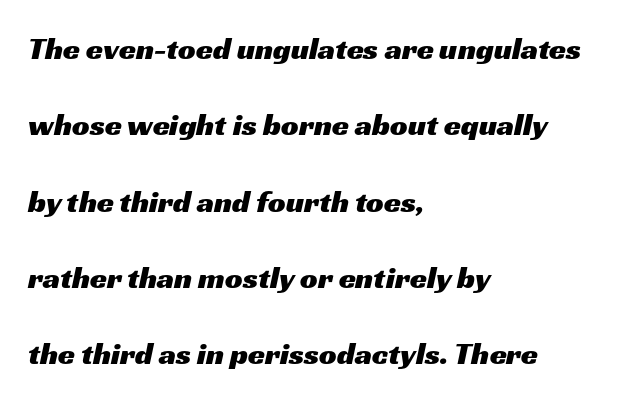
Each row of text sits above clean, open space. Vertically, the passage feels expansive, rows floating well apart. You could not count columns in this text — the font is proportionally spaced. You can tell from the bare stems that sans-serif type was used. Short note: letters normally spaced. The text block is weighted toward the left margin, trailing off unevenly rightward.
